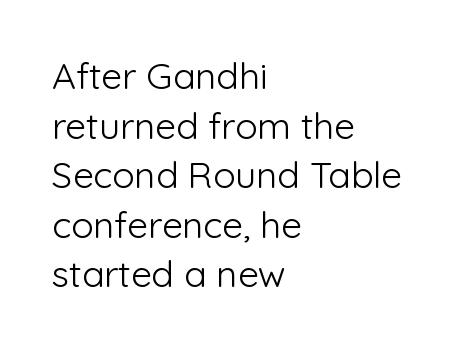
Q: Is the text bold? A: No.
Q: Is the text italic (slanted)? A: No, it is upright.
Q: Is the typeface a serif or a sans-serif typeface? A: Sans-serif.
Q: Is the text underlined? A: No.
Q: How is the paragraph aligned? A: Left-aligned.
Q: Is the spacing between letters normal or unusually wide? A: Normal.
Q: Is the spacing between lines tight, normal or loose? A: Normal.
Q: Width (condensed, normal, or wide)? A: Normal.
Q: Stroke contrast? A: Low.
Q: x-height? A: Medium.
Q: Monospaced? A: No.
